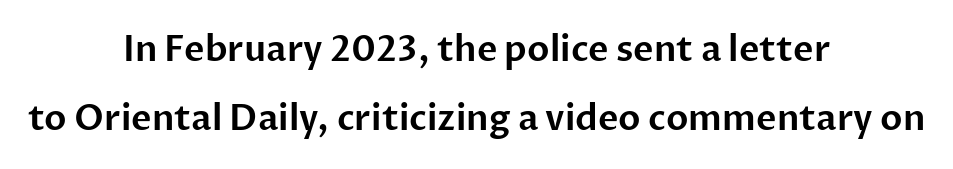
Q: Is the text italic (slanted)? A: No, it is upright.
Q: Is the typeface a serif or a sans-serif typeface? A: Sans-serif.
Q: Is the text underlined? A: No.
Q: How is the paragraph aligned? A: Centered.
Q: Is the spacing between letters normal or unusually wide? A: Normal.
Q: Is the spacing between lines tight, normal or loose? A: Loose.
Q: Width (condensed, normal, or wide)? A: Normal.
Q: Stroke contrast? A: Low.
Q: x-height? A: Medium.
Q: Monospaced? A: No.
